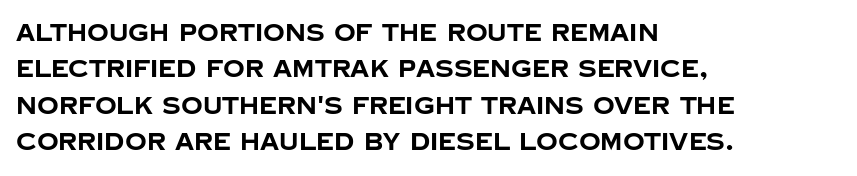
Q: Is the text bold? A: Yes.
Q: Is the text italic (slanted)? A: No, it is upright.
Q: Is the text underlined? A: No.
Q: How is the paragraph aligned? A: Left-aligned.
Q: Is the spacing between letters normal or unusually wide? A: Normal.
Q: Is the spacing between lines tight, normal or loose? A: Normal.
